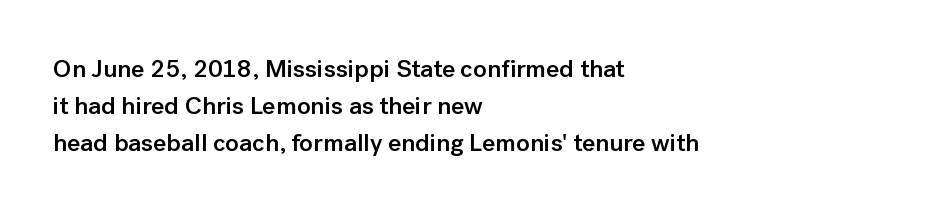
Posture: upright roman. The string is rendered with underlining switched off. Layout note: lines flush left. The line texture is even and compact thanks to regular tracking.
